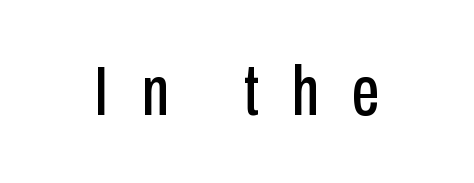
Note the varied advance widths — an 'i' is clearly narrower than an 'm'. Is the letter spacing exaggerated? Yes — the characters are pushed far apart. Every stem runs plumb, perpendicular to the baseline. These lines are composed in type without serifs. Underline: absent.
